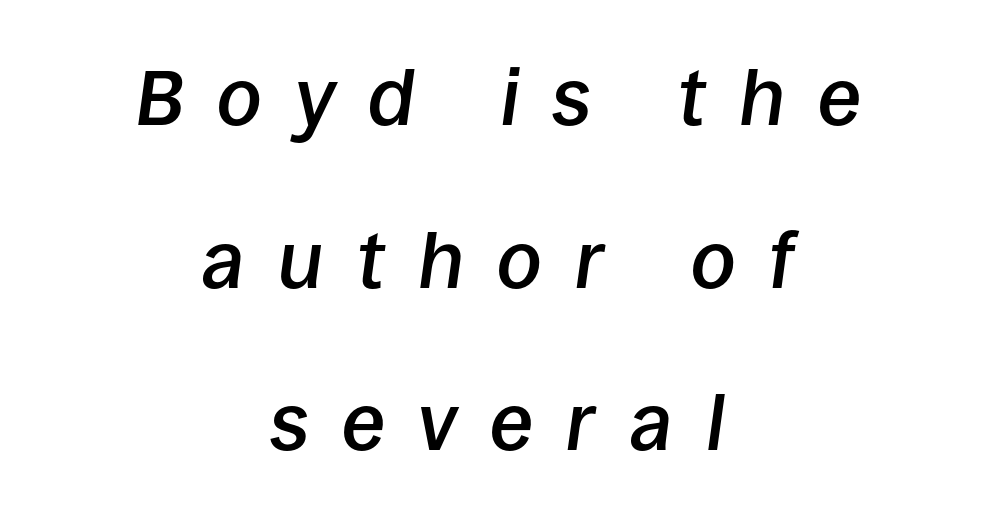
{"italic": "yes", "lean": "right", "slant_degrees": 8, "bold": "semi", "weight": "semibold", "width": "normal", "stroke_contrast": "low", "x_height": "large", "monospaced": "no", "underline": "no", "align": "center", "line_spacing": "loose", "line_spacing_ratio": 2.06, "letter_spacing": "wide", "letter_spacing_em": 0.42, "glyph_px": 79}
